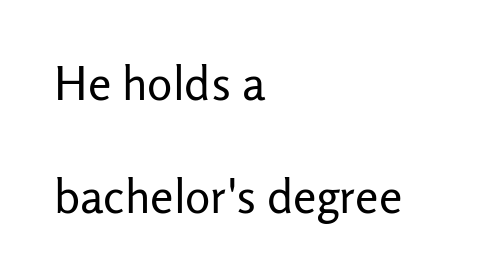
{"serif": "no", "italic": "no", "bold": "no", "weight": "regular", "width": "normal", "stroke_contrast": "low", "x_height": "medium", "monospaced": "no", "underline": "no", "align": "left", "line_spacing": "loose", "line_spacing_ratio": 2.4, "letter_spacing": "normal", "letter_spacing_em": 0.0, "glyph_px": 47}
